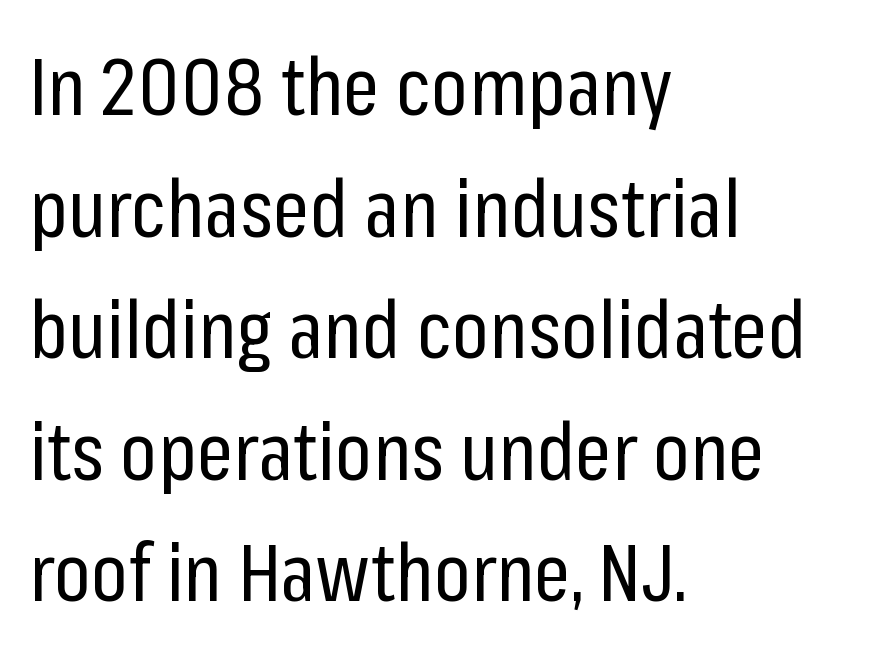
Q: Is the text bold? A: No.
Q: Is the text italic (slanted)? A: No, it is upright.
Q: Is the typeface a serif or a sans-serif typeface? A: Sans-serif.
Q: Is the text underlined? A: No.
Q: How is the paragraph aligned? A: Left-aligned.
Q: Is the spacing between letters normal or unusually wide? A: Normal.
Q: Is the spacing between lines tight, normal or loose? A: Normal.
Q: Width (condensed, normal, or wide)? A: Condensed.
Q: Stroke contrast? A: Low.
Q: x-height? A: Medium.
Q: Monospaced? A: No.
